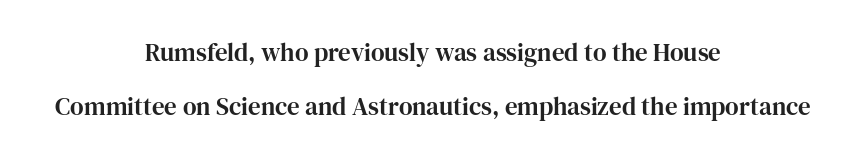
The image shows 25 px text type, upright; set centered, loose line spacing (2.15x), normal letter spacing, not underlined.
